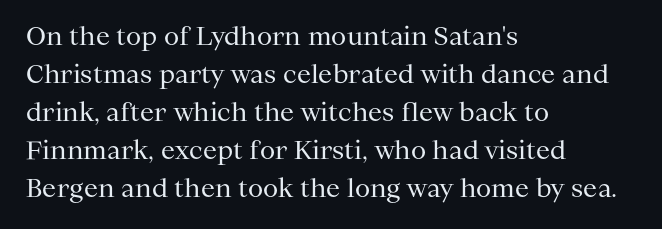
The image shows 25 px text type, upright; set left-aligned, normal line spacing (1.52x), normal letter spacing, not underlined.
